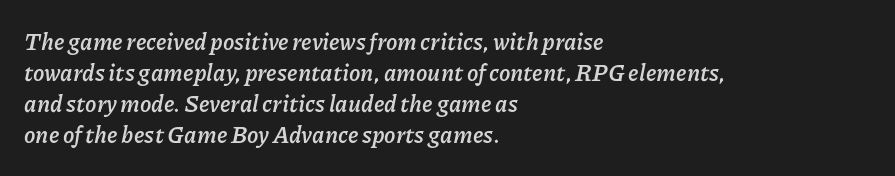
Does extra space separate the letters? No, they use regular spacing. A student would call this left alignment; a typographer would say flush left, rag right. Observe the lean: these are italic letterforms. Words float on clear page, feet unadorned.
